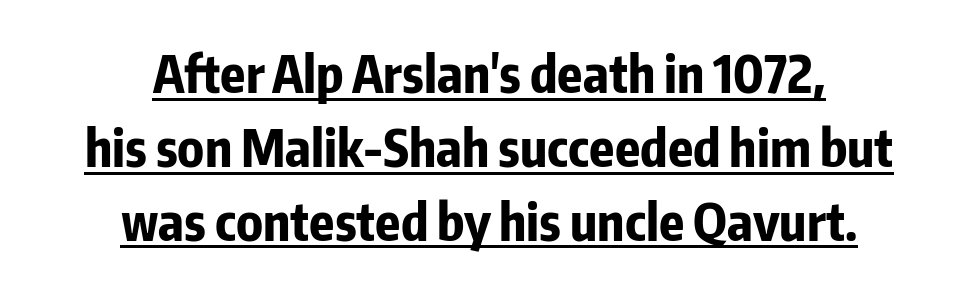
The image shows 51 px bold, condensed sans-serif type, upright; set centered, normal line spacing (1.45x), normal letter spacing, underlined; low stroke contrast and a medium x-height.
